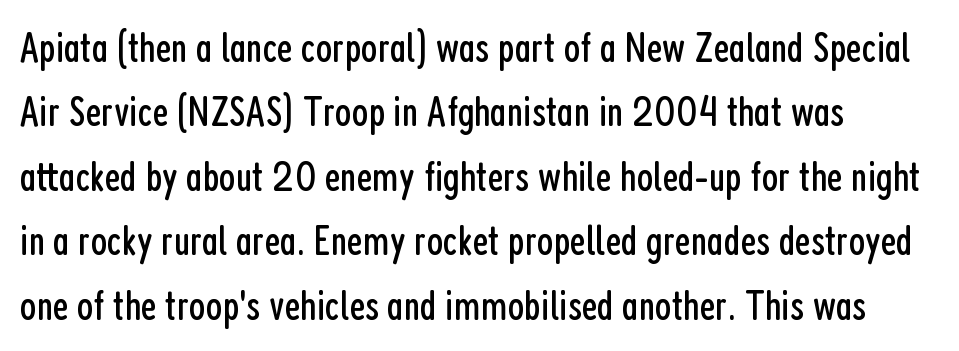
Q: Is the text bold? A: No.
Q: Is the text italic (slanted)? A: No, it is upright.
Q: Is the typeface a serif or a sans-serif typeface? A: Sans-serif.
Q: Is the text underlined? A: No.
Q: How is the paragraph aligned? A: Left-aligned.
Q: Is the spacing between letters normal or unusually wide? A: Normal.
Q: Is the spacing between lines tight, normal or loose? A: Normal.
Q: Width (condensed, normal, or wide)? A: Condensed.
Q: Stroke contrast? A: Low.
Q: x-height? A: Medium.
Q: Monospaced? A: No.
